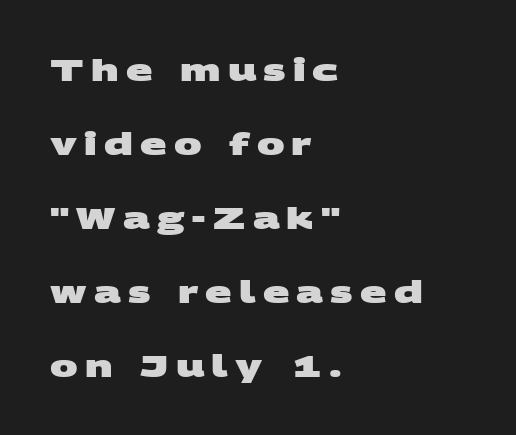
The image shows 31 px heavy, wide sans-serif type; set left-aligned, loose line spacing (2.39x), unusually wide letter spacing (+0.23 em), not underlined; medium stroke contrast and a large x-height.
